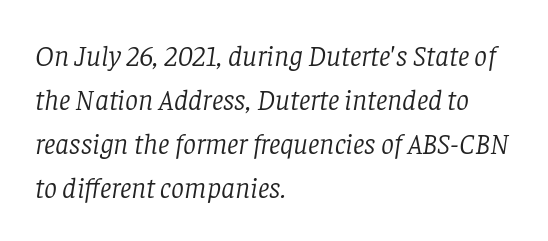
Q: Is the text bold? A: No.
Q: Is the text italic (slanted)? A: Yes, it leans right by about 8 degrees.
Q: Is the typeface a serif or a sans-serif typeface? A: Serif.
Q: Is the text underlined? A: No.
Q: How is the paragraph aligned? A: Left-aligned.
Q: Is the spacing between letters normal or unusually wide? A: Normal.
Q: Is the spacing between lines tight, normal or loose? A: Normal.
Q: Width (condensed, normal, or wide)? A: Normal.
Q: Stroke contrast? A: Low.
Q: x-height? A: Large.
Q: Monospaced? A: No.
